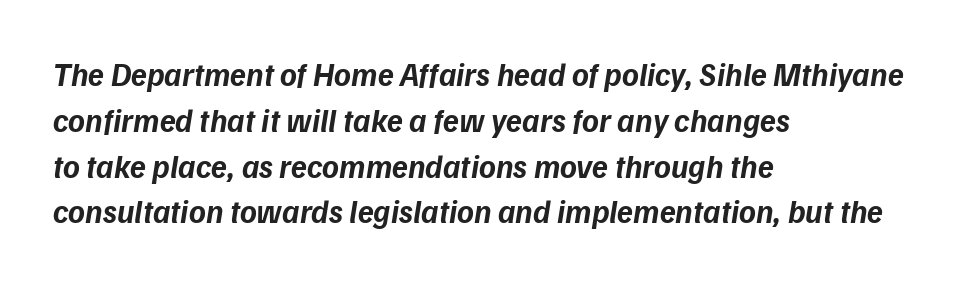
Q: Is the text bold? A: Yes.
Q: Is the typeface a serif or a sans-serif typeface? A: Sans-serif.
Q: Is the text underlined? A: No.
Q: How is the paragraph aligned? A: Left-aligned.
Q: Is the spacing between letters normal or unusually wide? A: Normal.
Q: Is the spacing between lines tight, normal or loose? A: Normal.
Q: Width (condensed, normal, or wide)? A: Normal.
Q: Stroke contrast? A: Low.
Q: x-height? A: Medium.
Q: Monospaced? A: No.
